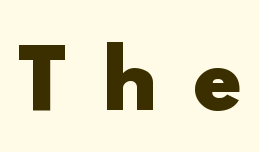
The image shows 79 px heavy sans-serif type, upright; set unusually wide letter spacing (+0.48 em), not underlined; a small x-height.
